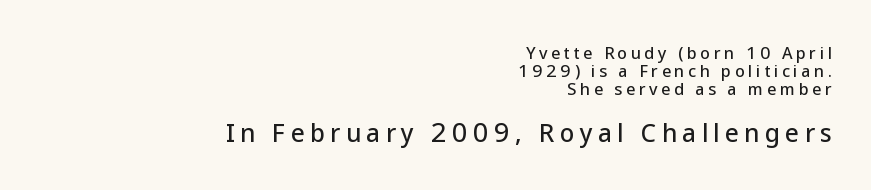
The image shows 24 px text type, upright; set right-aligned, tight line spacing (1.12x), unusually wide letter spacing (+0.22 em), not underlined; the second (bottom) block is 1.5x larger.
